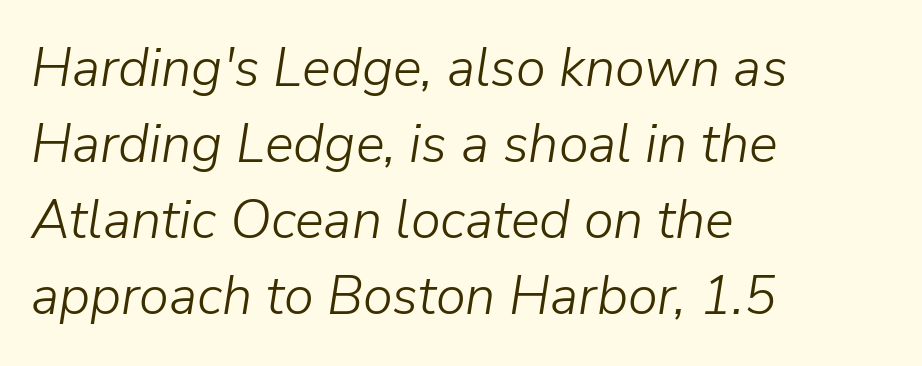
Q: Is the text bold? A: No.
Q: Is the text italic (slanted)? A: Yes, it leans right by about 9 degrees.
Q: Is the text underlined? A: No.
Q: How is the paragraph aligned? A: Left-aligned.
Q: Is the spacing between letters normal or unusually wide? A: Normal.
Q: Is the spacing between lines tight, normal or loose? A: Normal.
Q: Width (condensed, normal, or wide)? A: Normal.
Q: Stroke contrast? A: Low.
Q: x-height? A: Medium.
Q: Monospaced? A: No.
